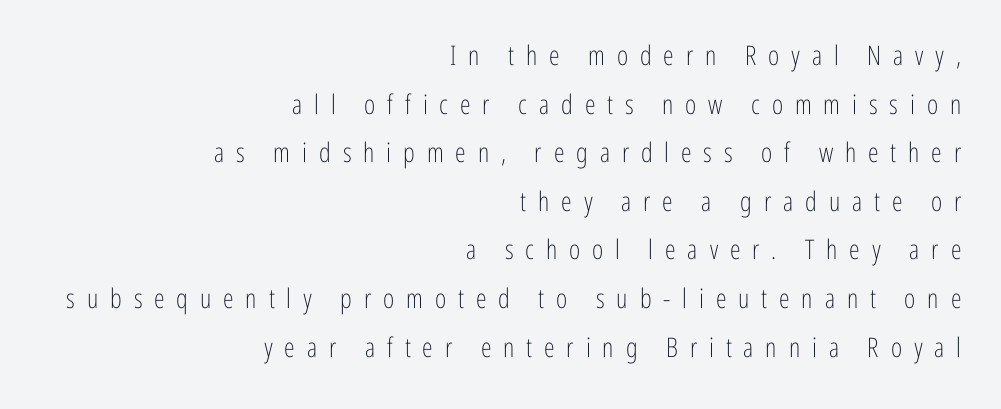
Q: Is the text bold? A: No.
Q: Is the text italic (slanted)? A: No, it is upright.
Q: Is the text underlined? A: No.
Q: How is the paragraph aligned? A: Right-aligned.
Q: Is the spacing between letters normal or unusually wide? A: Unusually wide.
